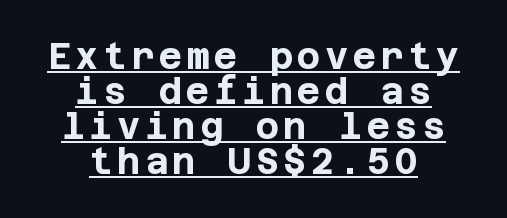
The image shows 36 px bold sans-serif type, upright; set centered, tight line spacing (0.97x), underlined; low stroke contrast and a large x-height.
